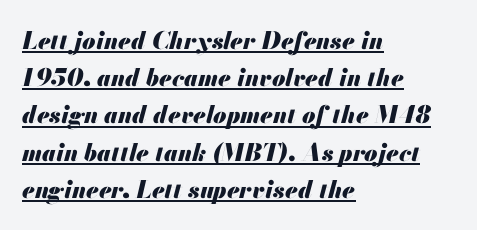
The image shows 24 px bold type, italic (leaning right); set left-aligned, normal line spacing (1.55x), normal letter spacing, underlined.
